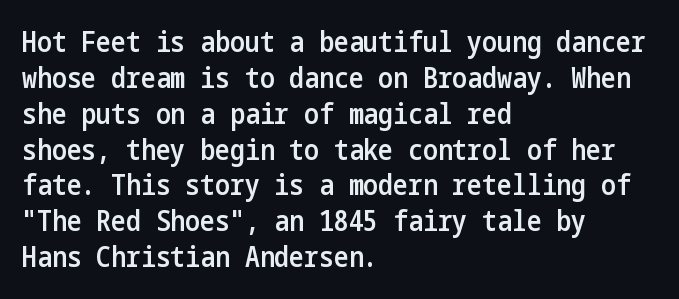
{"serif": "no", "italic": "no", "bold": "semi", "weight": "semibold", "width": "condensed", "stroke_contrast": "low", "x_height": "medium", "underline": "no", "align": "left", "line_spacing": "normal", "line_spacing_ratio": 1.28, "letter_spacing": "normal", "letter_spacing_em": 0.0, "glyph_px": 28}
